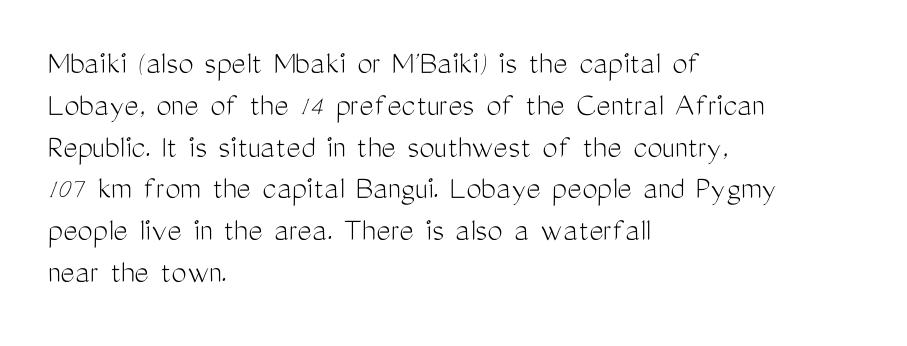
The image shows 34 px light, condensed sans-serif type, upright; set left-aligned, line spacing 1.23x, normal letter spacing, not underlined; medium stroke contrast and a medium x-height.
